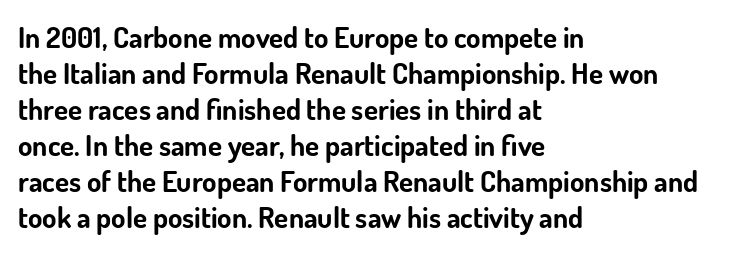
The image shows 29 px bold sans-serif type, upright; set left-aligned, line spacing 1.24x, normal letter spacing, not underlined; low stroke contrast and a small x-height.
